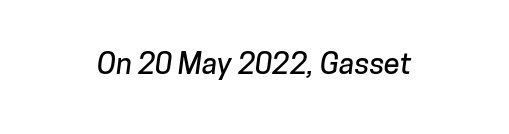
Check where the strokes stop: nothing finishes them off — pure sans. Nobody touched the tracking dial on this one. The letters advance in unequal steps, a hallmark of proportional type. The specimen omits any rule beneath the text block's lines.
